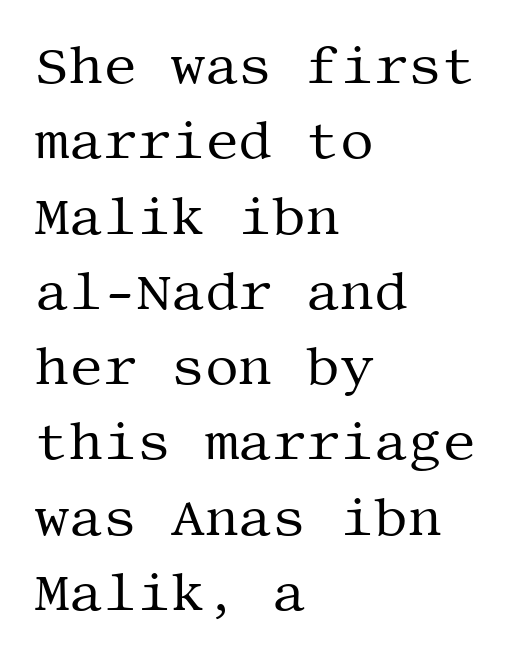
The image shows 53 px regular-weight serif type, upright; set left-aligned, normal line spacing (1.42x), normal letter spacing, not underlined; medium stroke contrast and a large x-height.
